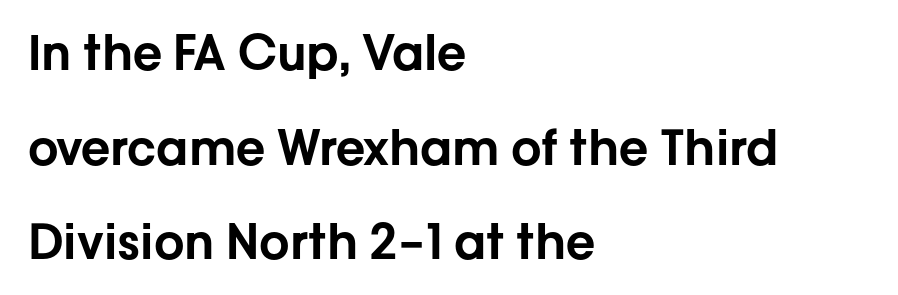
The image shows 48 px sans-serif type, upright; set left-aligned, loose line spacing (1.97x), normal letter spacing, not underlined; low stroke contrast and a medium x-height.
